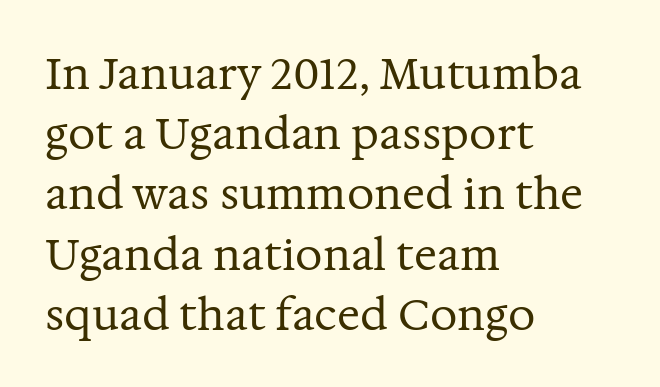
The image shows 43 px regular-weight serif type, upright; set left-aligned, normal line spacing (1.4x), normal letter spacing, not underlined; medium stroke contrast and a medium x-height.
